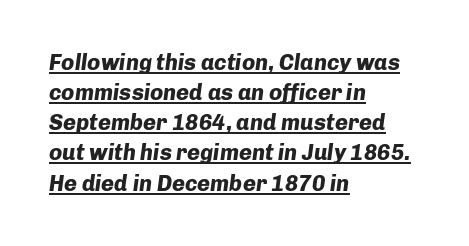
The image shows 22 px bold type, italic (leaning right); set left-aligned, normal line spacing (1.37x), normal letter spacing, underlined.
